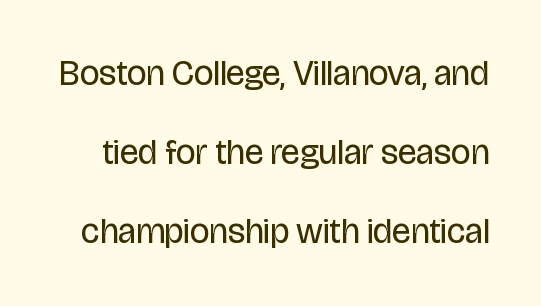
The image shows 35 px regular-weight, condensed sans-serif type, upright; set loose line spacing (2.26x), normal letter spacing, not underlined; low stroke contrast and a large x-height.
